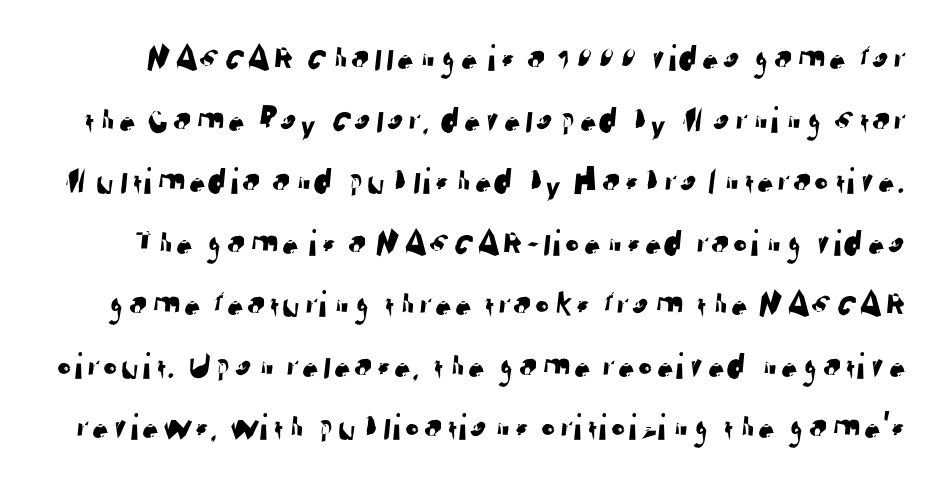
A typesetter would call this leading conventional body-copy spacing. Descenders hang freely into open space. A typesetter would label this face a sans. Short note: letters normally spaced. Character widths vary here, with narrow letters taking less room than wide ones.
